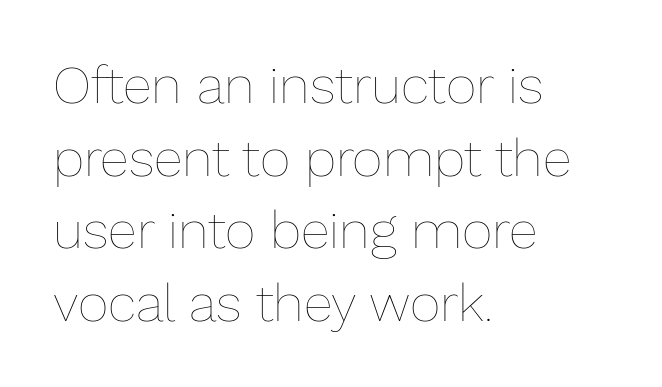
The letterforms sit shoulder to shoulder at normal distance. The rendering uses natural spacing where letterforms have individual widths. Bare-footed words on every line. The rows are spaced the way most documents space them.
